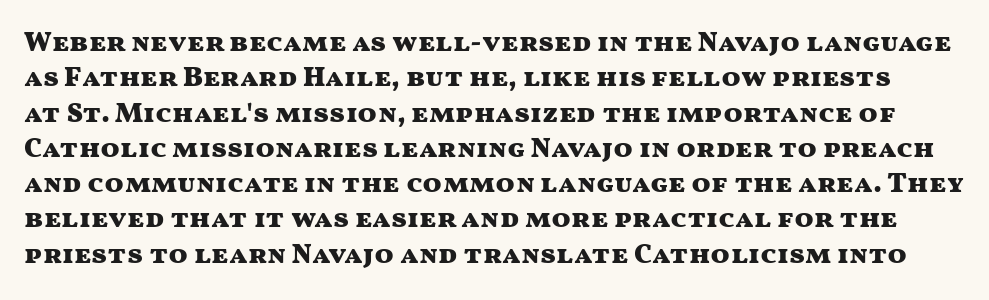
Q: Is the text bold? A: Yes.
Q: Is the text italic (slanted)? A: No, it is upright.
Q: Is the typeface a serif or a sans-serif typeface? A: Sans-serif.
Q: Is the text underlined? A: No.
Q: Is the spacing between letters normal or unusually wide? A: Normal.
Q: Is the spacing between lines tight, normal or loose? A: Normal.
Q: Width (condensed, normal, or wide)? A: Wide.
Q: Stroke contrast? A: Medium.
Q: x-height? A: Medium.
Q: Monospaced? A: No.
